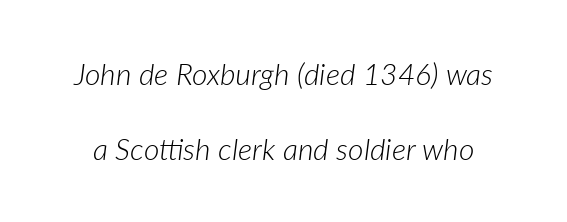
Q: Is the text bold? A: No.
Q: Is the text italic (slanted)? A: Yes, it leans right by about 7 degrees.
Q: Is the text underlined? A: No.
Q: Is the spacing between letters normal or unusually wide? A: Normal.
Q: Is the spacing between lines tight, normal or loose? A: Loose.
Q: Width (condensed, normal, or wide)? A: Normal.
Q: Stroke contrast? A: Low.
Q: x-height? A: Medium.
Q: Monospaced? A: No.
